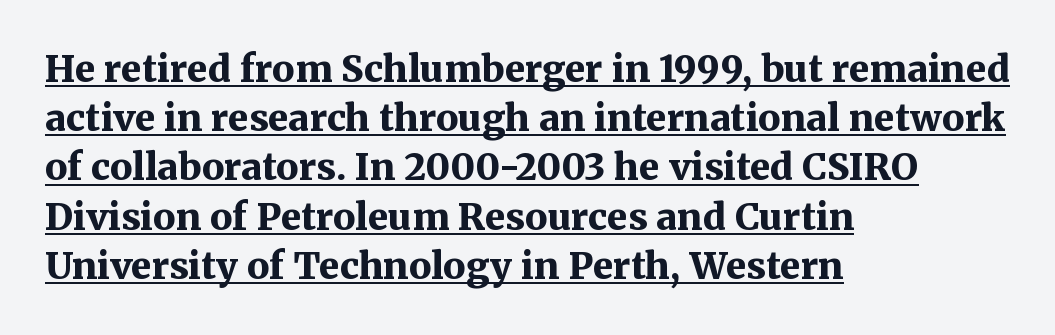
The image shows 37 px bold serif type, upright; set left-aligned, normal line spacing (1.33x), normal letter spacing, underlined; medium stroke contrast and a medium x-height.
